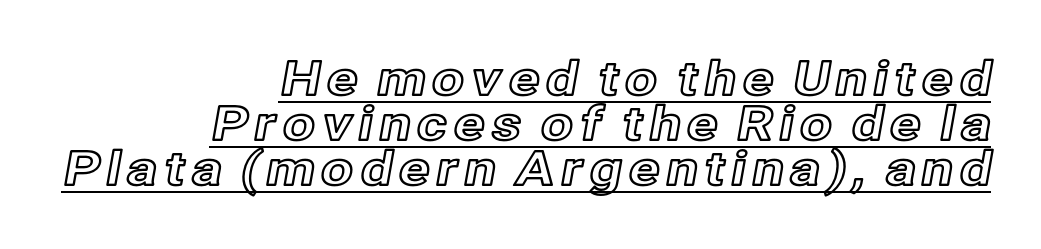
{"width": "normal", "x_height": "medium", "monospaced": "no", "underline": "yes", "align": "right", "line_spacing": "tight", "line_spacing_ratio": 0.96, "glyph_px": 47}
